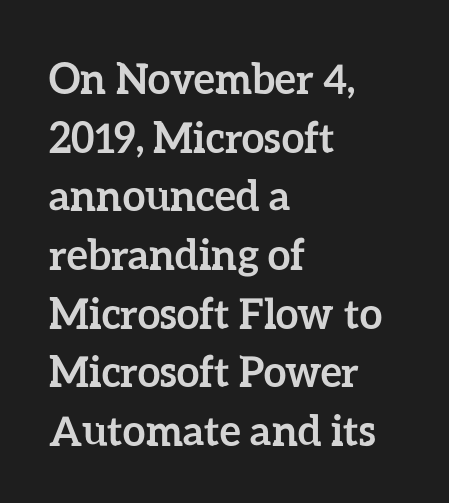
Q: Is the text bold? A: Yes.
Q: Is the text italic (slanted)? A: No, it is upright.
Q: Is the text underlined? A: No.
Q: How is the paragraph aligned? A: Left-aligned.
Q: Is the spacing between letters normal or unusually wide? A: Normal.
Q: Is the spacing between lines tight, normal or loose? A: Normal.
Q: Width (condensed, normal, or wide)? A: Normal.
Q: Stroke contrast? A: Low.
Q: x-height? A: Medium.
Q: Monospaced? A: No.
